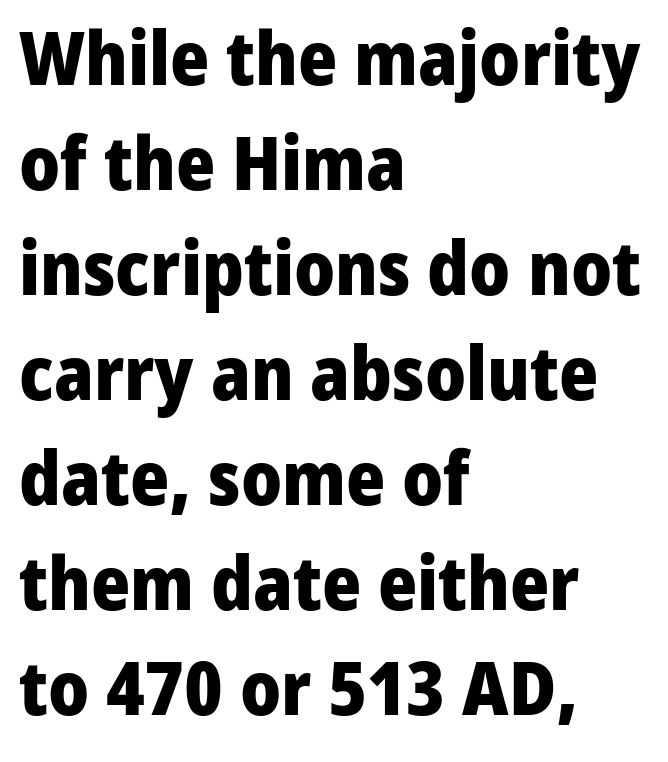
The image shows 75 px heavy sans-serif type, upright; set left-aligned, normal line spacing (1.4x), normal letter spacing, not underlined; low stroke contrast and a medium x-height.
